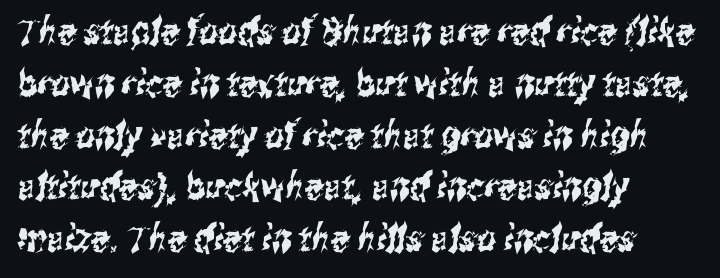
{"serif": "no", "width": "condensed", "stroke_contrast": "medium", "x_height": "medium", "monospaced": "no", "underline": "no", "align": "left", "line_spacing": "normal", "line_spacing_ratio": 1.4, "letter_spacing": "normal", "letter_spacing_em": 0.0, "glyph_px": 37}
